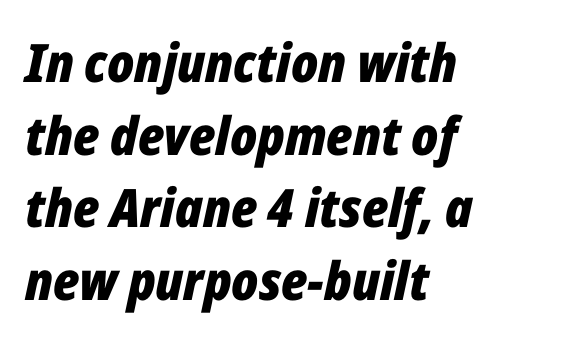
{"italic": "yes", "lean": "right", "slant_degrees": 12, "bold": "yes", "weight": "bold", "width": "condensed", "stroke_contrast": "low", "x_height": "medium", "monospaced": "no", "underline": "no", "align": "left", "line_spacing": "normal", "line_spacing_ratio": 1.37, "letter_spacing": "normal", "letter_spacing_em": 0.0, "glyph_px": 53}
